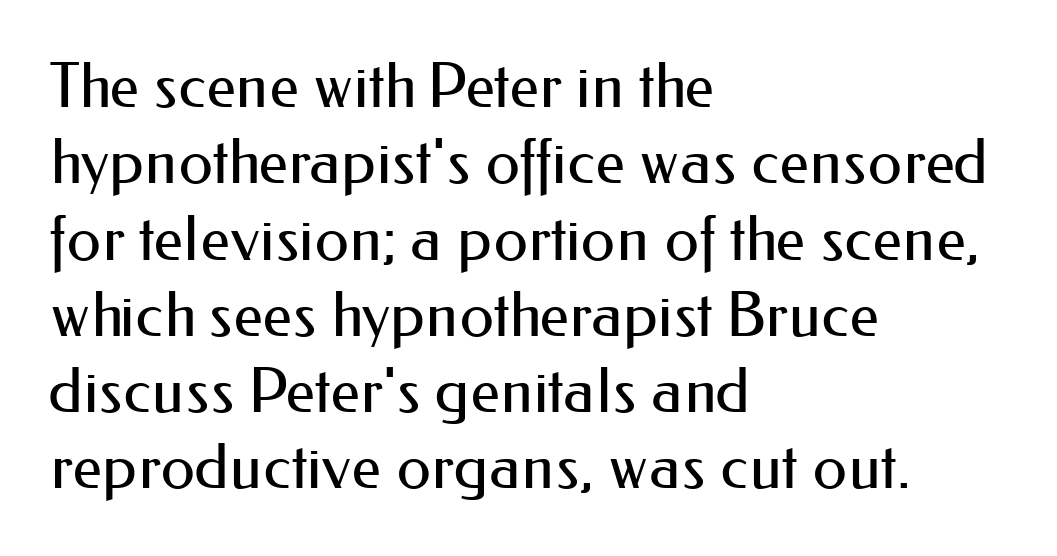
The image shows 62 px regular-weight sans-serif type, upright; set left-aligned, line spacing 1.23x, normal letter spacing, not underlined; medium stroke contrast and a small x-height.
